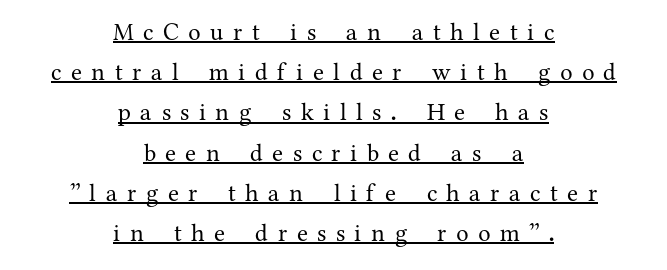
The image shows 25 px text type, upright; set centered, normal line spacing (1.61x), unusually wide letter spacing (+0.38 em), underlined.
